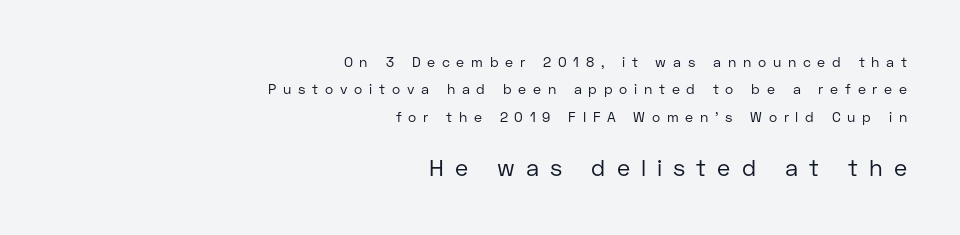
Q: Is the text bold? A: No.
Q: Is the text italic (slanted)? A: No, it is upright.
Q: Is the text underlined? A: No.
Q: How is the paragraph aligned? A: Right-aligned.
Q: Is the spacing between letters normal or unusually wide? A: Unusually wide.
Q: Is the spacing between lines tight, normal or loose? A: Loose.
Q: Which block of text is set in a larger size, the first (top) or the second (bottom)? A: The second (bottom) one.
